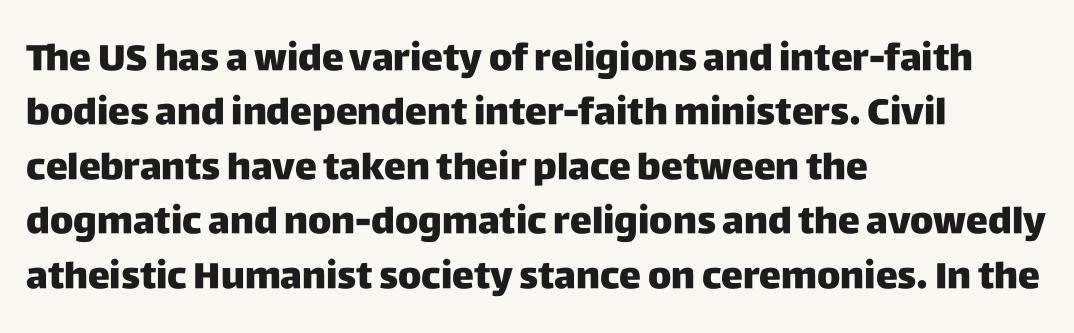
The image shows 37 px sans-serif type, upright; set left-aligned, normal line spacing (1.47x), normal letter spacing, not underlined; low stroke contrast and a large x-height.
